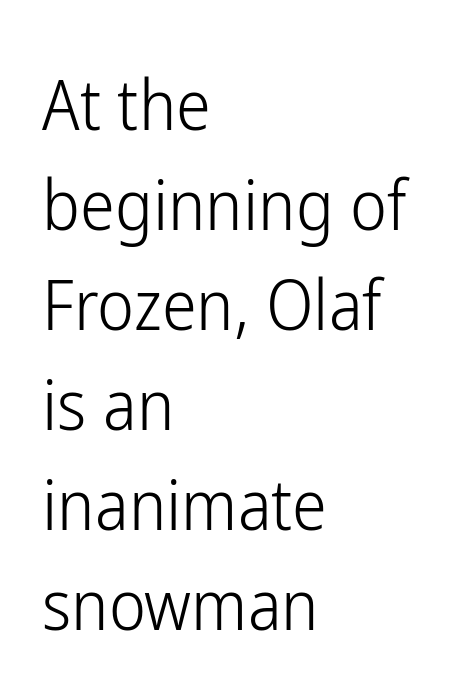
Q: Is the text bold? A: No.
Q: Is the text italic (slanted)? A: No, it is upright.
Q: Is the typeface a serif or a sans-serif typeface? A: Sans-serif.
Q: Is the text underlined? A: No.
Q: How is the paragraph aligned? A: Left-aligned.
Q: Is the spacing between letters normal or unusually wide? A: Normal.
Q: Is the spacing between lines tight, normal or loose? A: Normal.
Q: Width (condensed, normal, or wide)? A: Condensed.
Q: Stroke contrast? A: Low.
Q: x-height? A: Medium.
Q: Monospaced? A: No.
